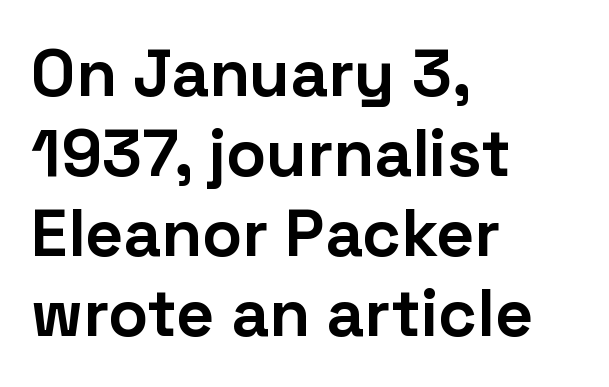
Q: Is the text bold? A: Yes.
Q: Is the text italic (slanted)? A: No, it is upright.
Q: Is the typeface a serif or a sans-serif typeface? A: Sans-serif.
Q: Is the text underlined? A: No.
Q: How is the paragraph aligned? A: Left-aligned.
Q: Is the spacing between letters normal or unusually wide? A: Normal.
Q: Width (condensed, normal, or wide)? A: Normal.
Q: Stroke contrast? A: Low.
Q: x-height? A: Medium.
Q: Monospaced? A: No.
